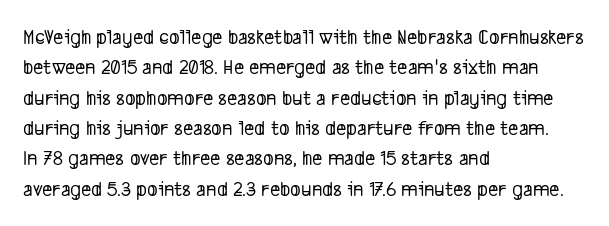
{"underline": "no", "align": "left", "line_spacing": "normal", "line_spacing_ratio": 1.38, "letter_spacing": "normal", "letter_spacing_em": 0.0, "glyph_px": 22}
